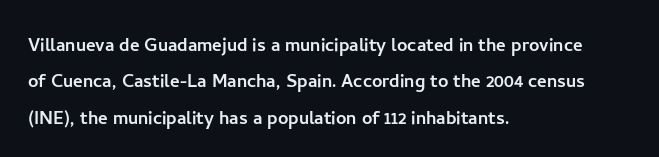
The image shows 23 px text type, upright; set left-aligned, normal line spacing (1.58x), normal letter spacing, not underlined.
